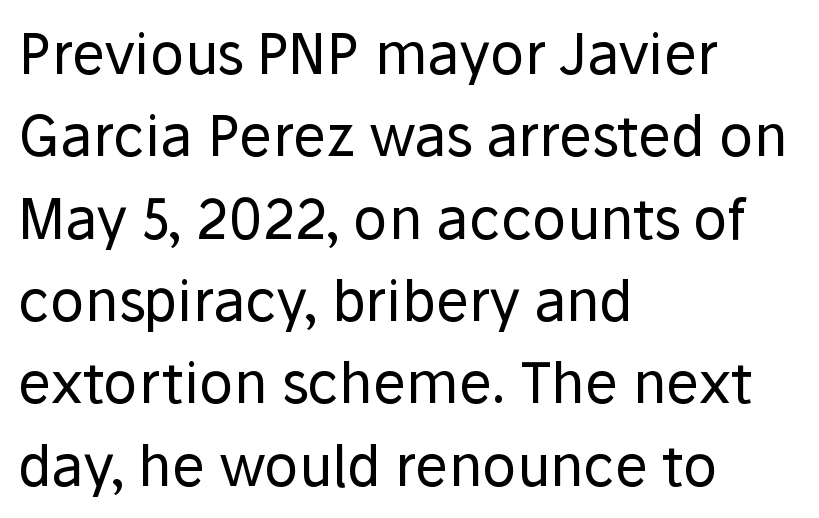
{"serif": "no", "italic": "no", "bold": "no", "weight": "regular", "width": "normal", "stroke_contrast": "low", "x_height": "medium", "monospaced": "no", "underline": "no", "align": "left", "line_spacing": "normal", "line_spacing_ratio": 1.47, "letter_spacing": "normal", "letter_spacing_em": 0.0, "glyph_px": 56}
